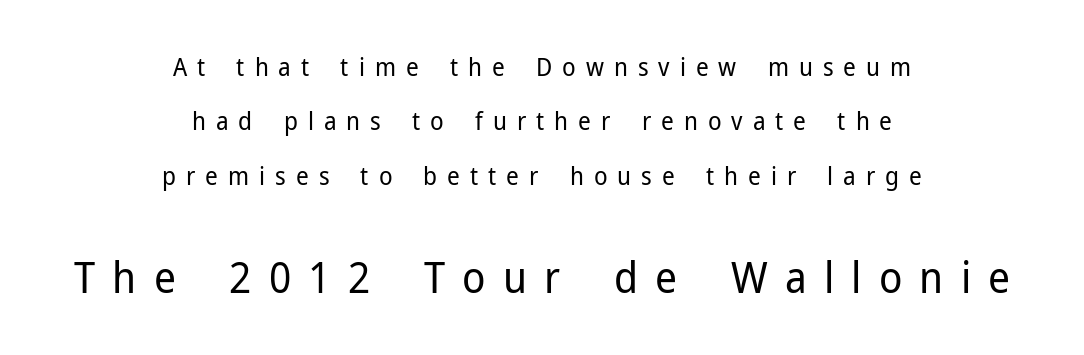
Q: Is the text bold? A: No.
Q: Is the text italic (slanted)? A: No, it is upright.
Q: Is the typeface a serif or a sans-serif typeface? A: Sans-serif.
Q: Is the text underlined? A: No.
Q: How is the paragraph aligned? A: Centered.
Q: Is the spacing between letters normal or unusually wide? A: Unusually wide.
Q: Is the spacing between lines tight, normal or loose? A: Loose.
Q: Which block of text is set in a larger size, the first (top) or the second (bottom)? A: The second (bottom) one.
Q: Width (condensed, normal, or wide)? A: Normal.
Q: Stroke contrast? A: Low.
Q: x-height? A: Medium.
Q: Monospaced? A: No.
